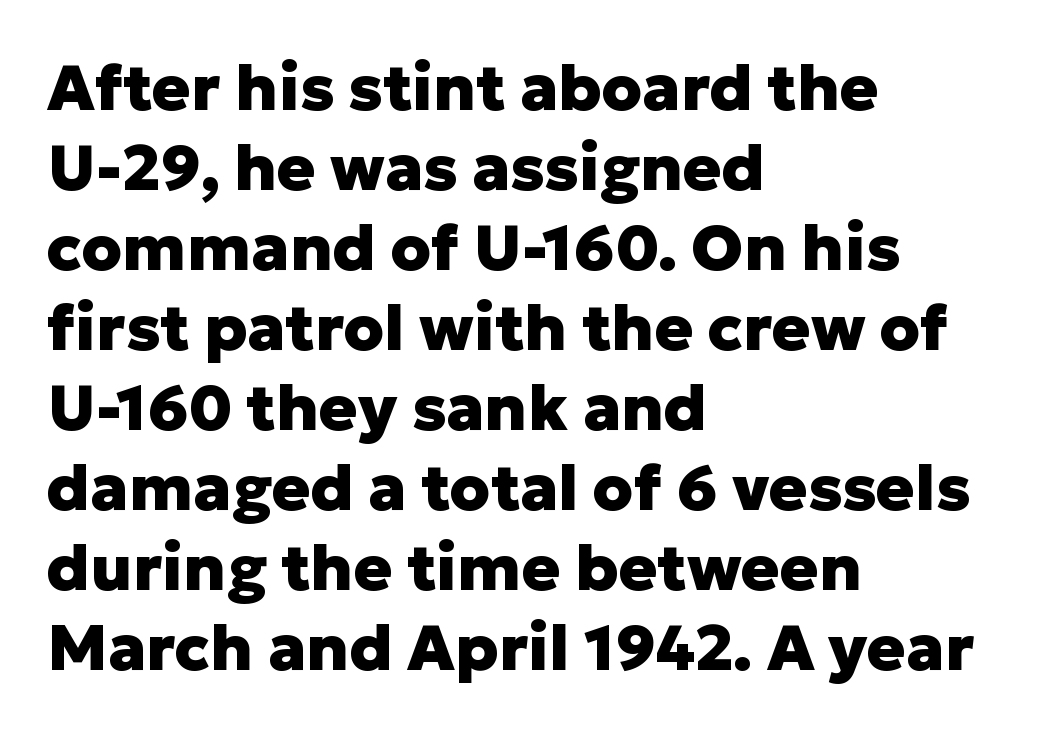
Glyph-to-glyph distance matches everyday printed text. The block of text has a typical density, with ordinary space between rows. Think of a printed novel: that variable character pitch is what you see here. The compositor pushed each line to the left boundary.
